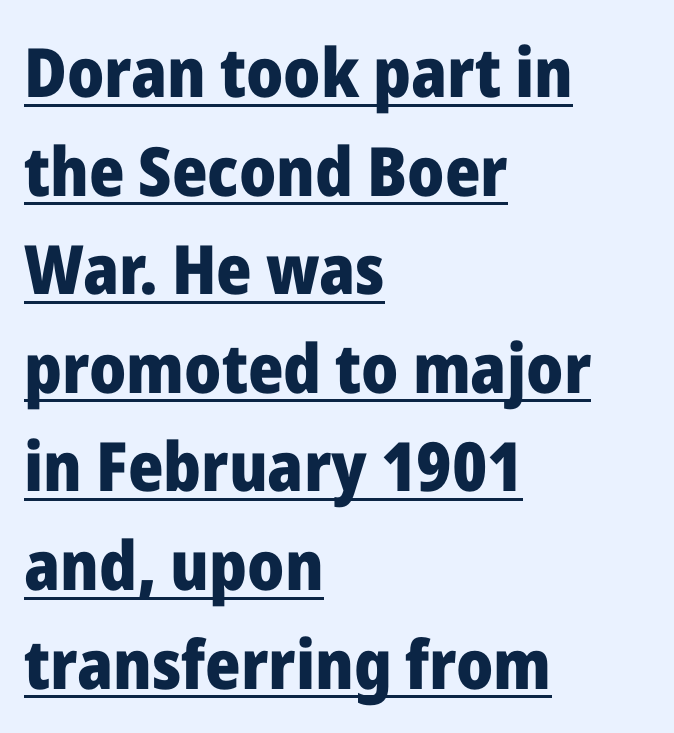
How would I describe the line gaps? Plain and ordinary. The passage shown is typeset with a sans-serif family. Chunky letters — that's bold for sure. Compared with a centered layout, this one pins lines to the left instead. Descenders here cross a horizontal rule under the line. Notice how the stems are strictly vertical — no italics here.
